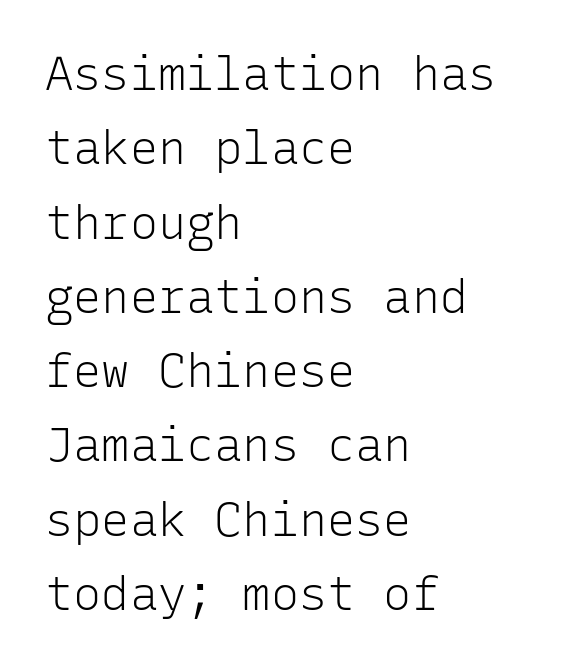
The type sits square on the baseline with zero lean. Line spacing here is normal. The ragged edge is on the right, which tells us the setting is flush left. The foot of each line stays bare and open. Tracking here is standard; glyphs follow each other at the usual distance. You can tell from the bare stems that sans-serif type was used.
